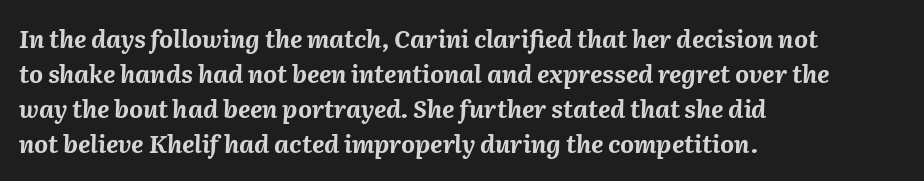
{"italic": "yes", "lean": "right", "slant_degrees": 2, "bold": "yes", "underline": "no", "align": "left", "line_spacing": "normal", "line_spacing_ratio": 1.46, "letter_spacing": "normal", "letter_spacing_em": 0.0, "glyph_px": 24}
